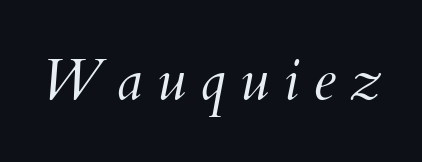
{"italic": "yes", "lean": "right", "slant_degrees": 12, "bold": "no", "weight": "light", "width": "normal", "stroke_contrast": "medium", "x_height": "small", "monospaced": "no", "underline": "no", "letter_spacing": "wide", "letter_spacing_em": 0.24, "glyph_px": 58}
